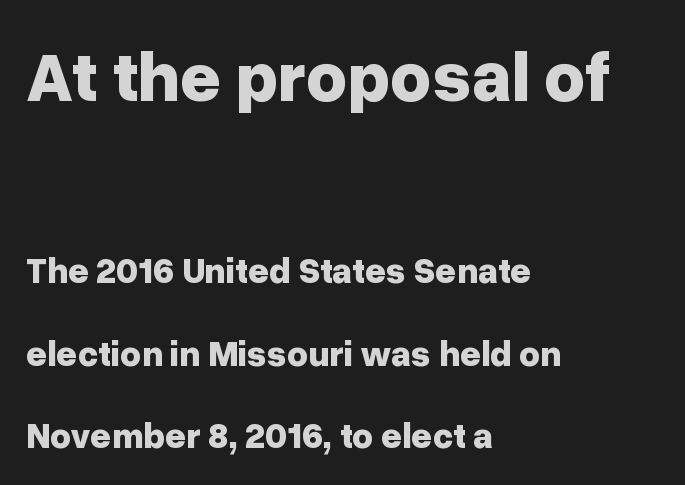
Type style note: lacks serifs. Decoration check: the copy has no underline. Each word holds together tightly as a unit, with standard inter-letter gaps. Strong, thick strokes mark this as bold type.
